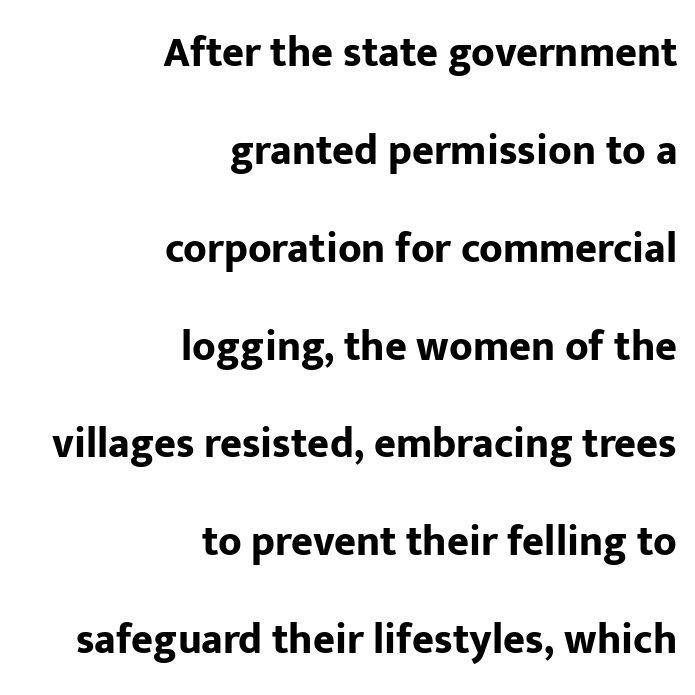
Q: Is the text bold? A: Yes.
Q: Is the text italic (slanted)? A: No, it is upright.
Q: Is the typeface a serif or a sans-serif typeface? A: Sans-serif.
Q: Is the text underlined? A: No.
Q: How is the paragraph aligned? A: Right-aligned.
Q: Is the spacing between letters normal or unusually wide? A: Normal.
Q: Is the spacing between lines tight, normal or loose? A: Loose.
Q: Width (condensed, normal, or wide)? A: Normal.
Q: Stroke contrast? A: Low.
Q: x-height? A: Medium.
Q: Monospaced? A: No.
